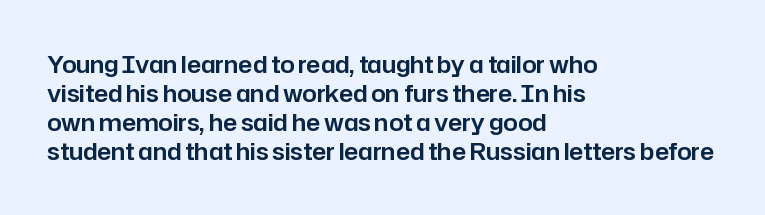
Q: Is the text italic (slanted)? A: No, it is upright.
Q: Is the text underlined? A: No.
Q: How is the paragraph aligned? A: Left-aligned.
Q: Is the spacing between letters normal or unusually wide? A: Normal.
Q: Is the spacing between lines tight, normal or loose? A: Normal.
